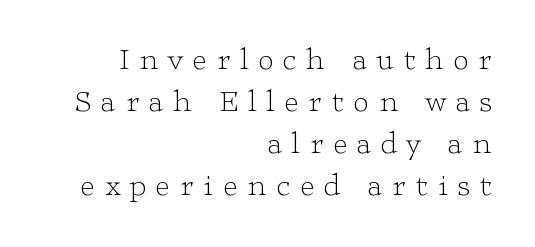
{"serif": "yes", "italic": "no", "bold": "no", "weight": "light", "width": "wide", "stroke_contrast": "low", "x_height": "medium", "monospaced": "no", "underline": "no", "align": "right", "line_spacing": "normal", "line_spacing_ratio": 1.4, "letter_spacing": "wide", "letter_spacing_em": 0.33, "glyph_px": 30}
